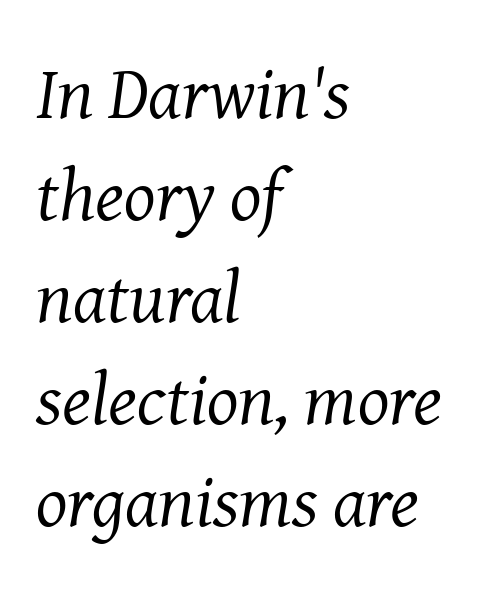
What kind of face is this? One with serifs. The horizontal fit of the characters is conventional and even. Rendered with sloped, italic letterforms. The lines sit at an ordinary, default distance from one another.
